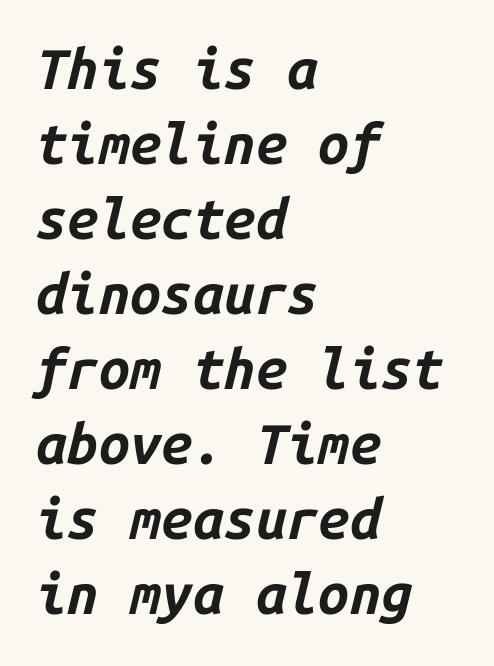
Q: Is the text bold? A: Yes.
Q: Is the text italic (slanted)? A: Yes, it leans right by about 14 degrees.
Q: Is the text underlined? A: No.
Q: How is the paragraph aligned? A: Left-aligned.
Q: Is the spacing between letters normal or unusually wide? A: Normal.
Q: Is the spacing between lines tight, normal or loose? A: Normal.
Q: Width (condensed, normal, or wide)? A: Normal.
Q: Stroke contrast? A: Low.
Q: x-height? A: Medium.
Q: Monospaced? A: Yes.
